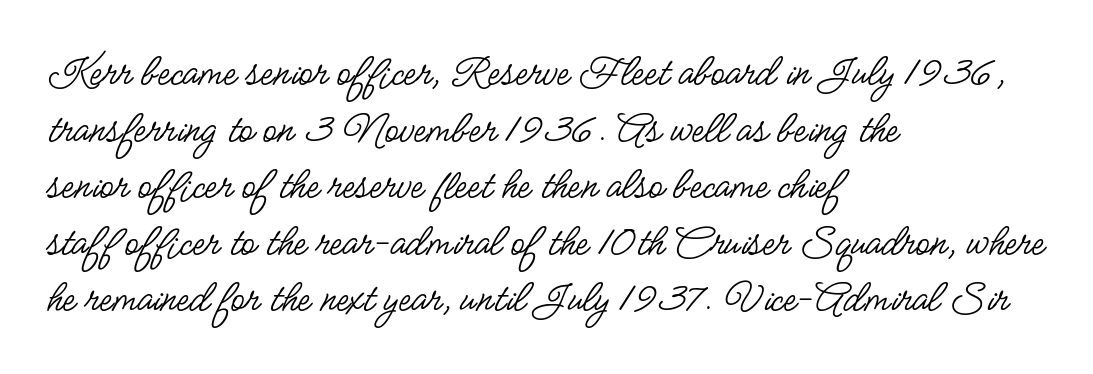
The image shows 46 px regular-weight, condensed sans-serif type; set left-aligned, line spacing 1.23x, normal letter spacing, not underlined; low stroke contrast and a small x-height.
